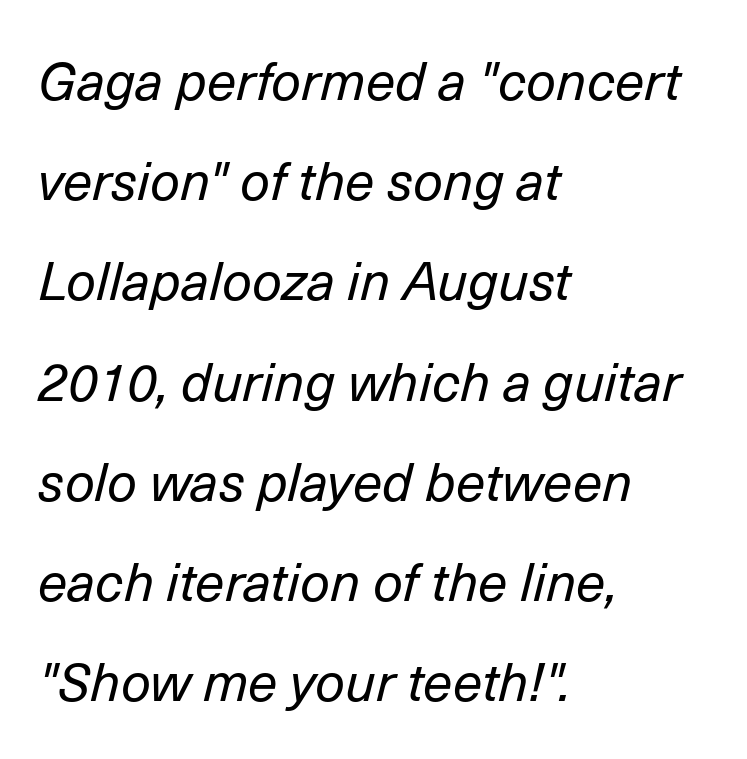
{"italic": "yes", "lean": "right", "slant_degrees": 14, "bold": "no", "weight": "regular", "width": "normal", "stroke_contrast": "low", "x_height": "medium", "monospaced": "no", "underline": "no", "align": "left", "line_spacing_ratio": 1.89, "letter_spacing": "normal", "letter_spacing_em": 0.0, "glyph_px": 53}
